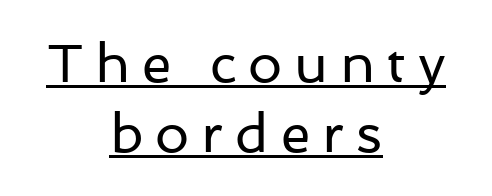
Q: Is the text bold? A: No.
Q: Is the text italic (slanted)? A: No, it is upright.
Q: Is the typeface a serif or a sans-serif typeface? A: Sans-serif.
Q: Is the text underlined? A: Yes.
Q: How is the paragraph aligned? A: Centered.
Q: Is the spacing between letters normal or unusually wide? A: Unusually wide.
Q: Is the spacing between lines tight, normal or loose? A: Normal.
Q: Width (condensed, normal, or wide)? A: Normal.
Q: Stroke contrast? A: Low.
Q: x-height? A: Medium.
Q: Monospaced? A: No.
